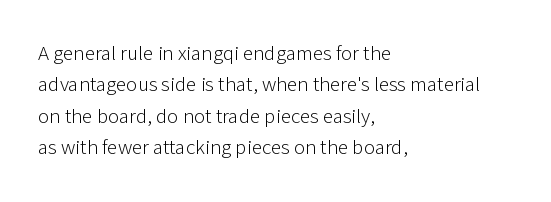
Each row of text sits above clean, open space. Italic? Not at all — the glyphs are vertical. Typeset ragged right — the left edge is the straight one. Each word holds together tightly as a unit, with standard inter-letter gaps. Interline gaps are of average width in this sample.
